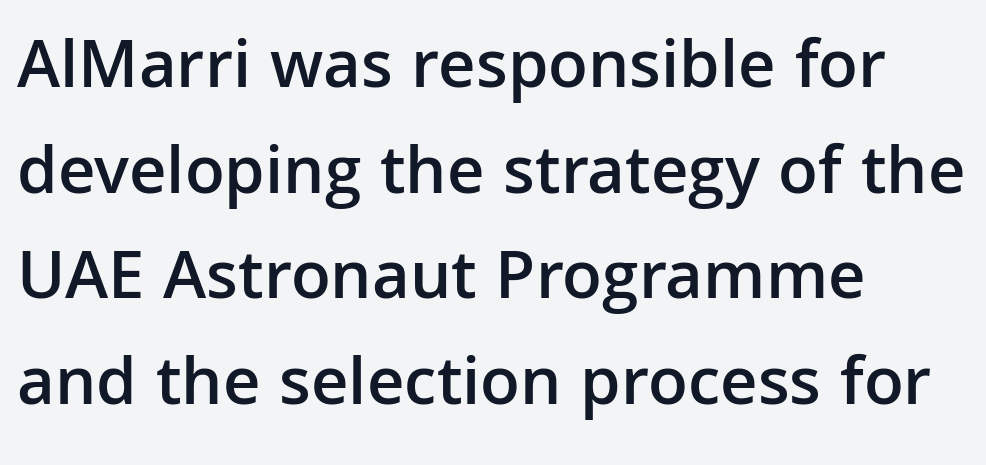
The image shows 70 px semibold sans-serif type, upright; set left-aligned, normal line spacing (1.51x), normal letter spacing, not underlined; low stroke contrast and a medium x-height.
